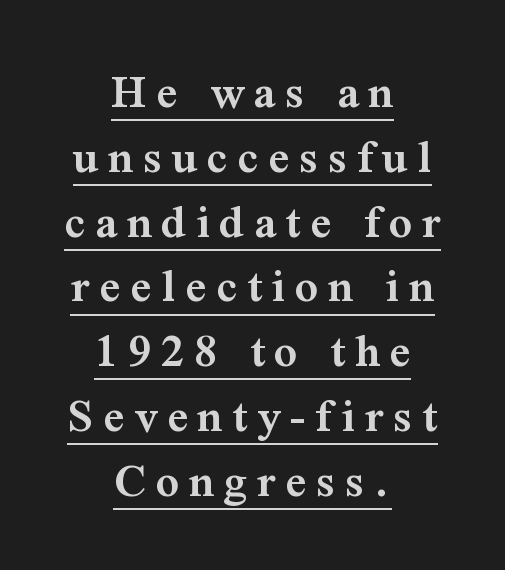
The letters carry serifs — small finishing strokes at the ends of their stems. Quick note: interline space is typical. The letters stand straight up with perfectly vertical stems. The glyphs are accompanied by a horizontal stroke just below them. Is this a fixed-width face? No — the glyphs have proportional, varying widths.
